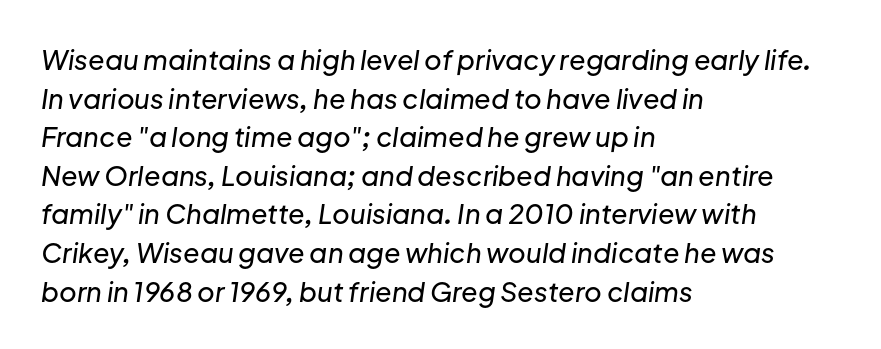
These lines are set flush left with a ragged right edge. Is there much room between lines? A standard amount, neither cramped nor airy. The text carries the slant typical of an italic or oblique font. Words appear dense and cohesive because spacing is normal. Check under the words: just untouched page.
